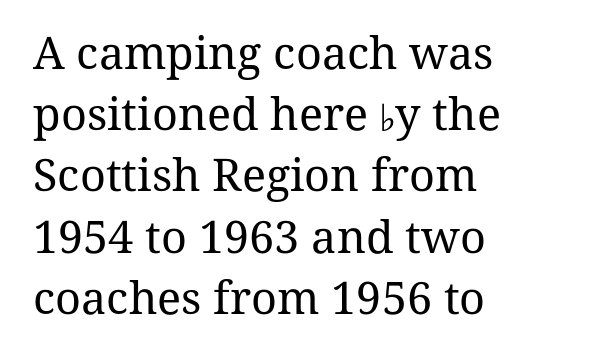
Font category for this specimen: serif. The strip under each line holds only bare page. Do the letters lean? They stand straight. Vertical spacing — default. The letterforms sit at book weight or below.
